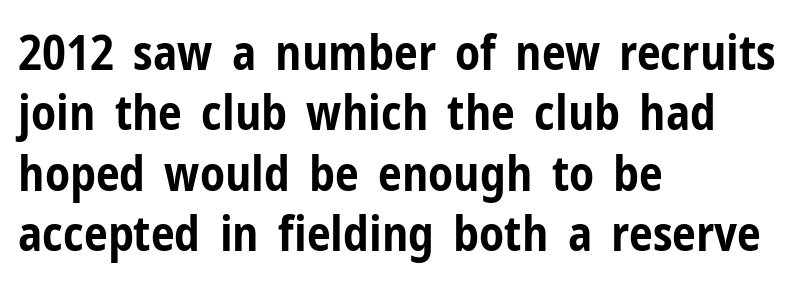
Q: Is the text bold? A: Yes.
Q: Is the text italic (slanted)? A: No, it is upright.
Q: Is the typeface a serif or a sans-serif typeface? A: Sans-serif.
Q: Is the text underlined? A: No.
Q: How is the paragraph aligned? A: Left-aligned.
Q: Is the spacing between letters normal or unusually wide? A: Normal.
Q: Is the spacing between lines tight, normal or loose? A: Normal.
Q: Width (condensed, normal, or wide)? A: Condensed.
Q: Stroke contrast? A: Low.
Q: x-height? A: Medium.
Q: Monospaced? A: No.
